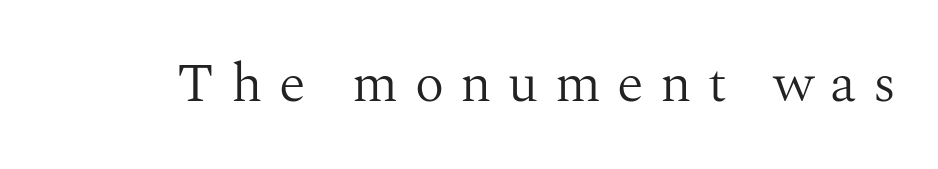
A clean baseline with only descenders dipping below it. Do the characters align in a grid? No, the font is proportional. Designer's note — italics off, roman on. The font is comparable to plain body text, perhaps lighter. Substantial extra tracking has been applied to these lines.
